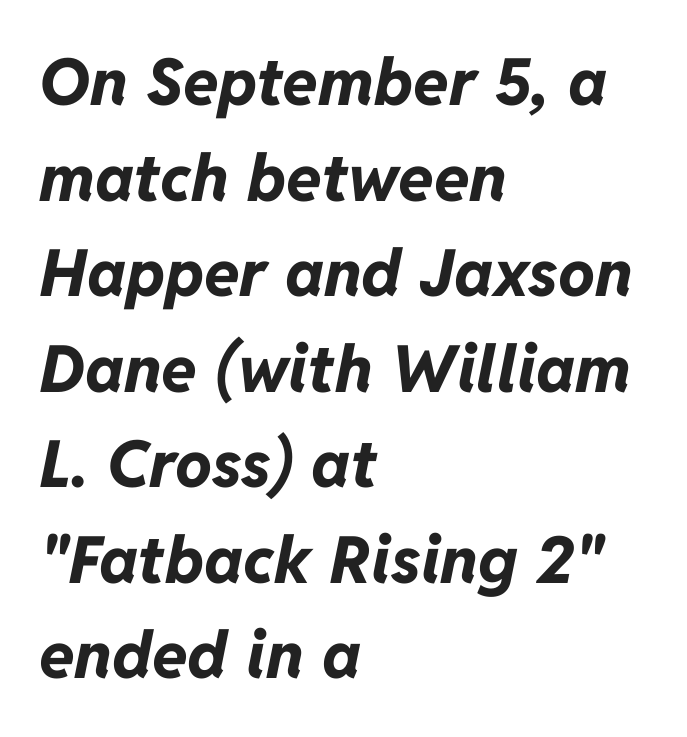
The face used here is rendered with its standard letterfit. Looks like regular typesetting: each glyph gets only the width it needs. The face used here has the dense, thick strokes of a bold. The lettering tilts uniformly, giving the passage an italic look. The lines in this sample share a left origin and differ only in where they stop.
